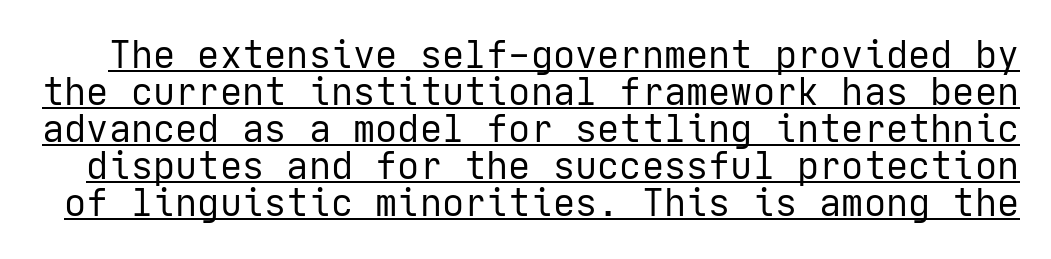
Q: Is the text bold? A: No.
Q: Is the text italic (slanted)? A: No, it is upright.
Q: Is the typeface a serif or a sans-serif typeface? A: Sans-serif.
Q: Is the text underlined? A: Yes.
Q: Is the spacing between letters normal or unusually wide? A: Normal.
Q: Is the spacing between lines tight, normal or loose? A: Tight.
Q: Width (condensed, normal, or wide)? A: Normal.
Q: Stroke contrast? A: Low.
Q: x-height? A: Medium.
